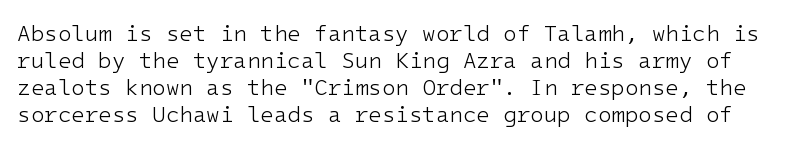
The image shows 22 px text type, upright; set line spacing 1.23x, normal letter spacing, not underlined.
